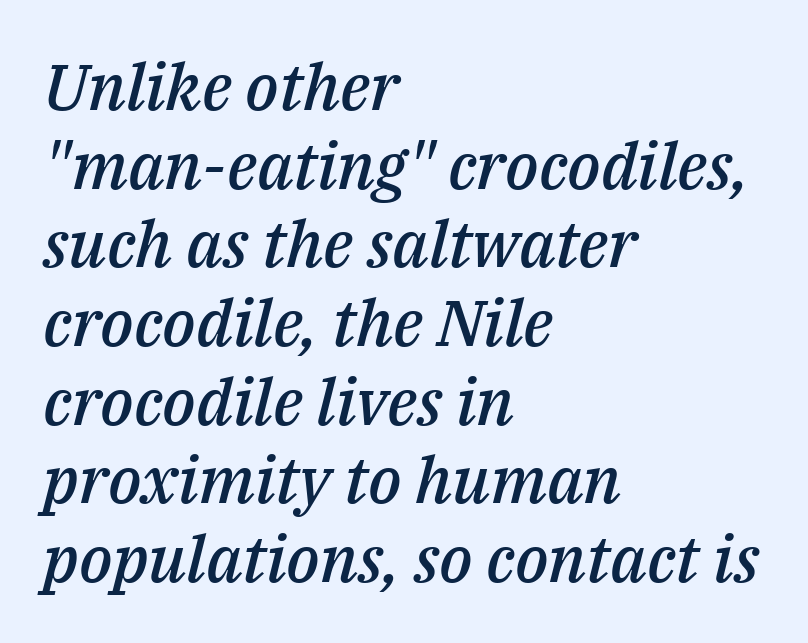
Q: Is the text bold? A: Semi-bold.
Q: Is the text italic (slanted)? A: Yes, it leans right by about 14 degrees.
Q: Is the text underlined? A: No.
Q: How is the paragraph aligned? A: Left-aligned.
Q: Is the spacing between letters normal or unusually wide? A: Normal.
Q: Width (condensed, normal, or wide)? A: Normal.
Q: Stroke contrast? A: Medium.
Q: x-height? A: Medium.
Q: Monospaced? A: No.
